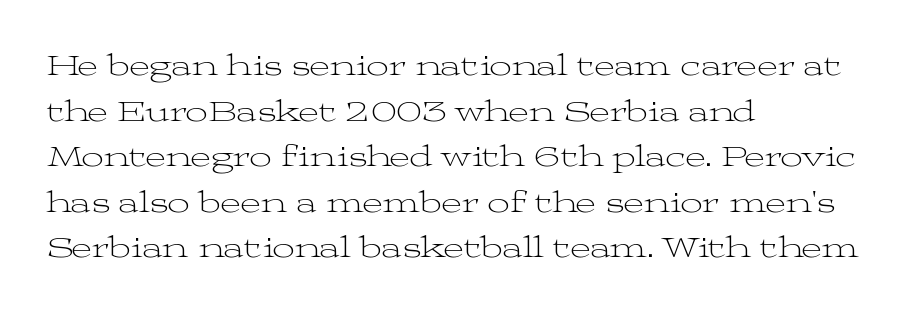
Q: Is the text bold? A: No.
Q: Is the text italic (slanted)? A: No, it is upright.
Q: Is the typeface a serif or a sans-serif typeface? A: Serif.
Q: Is the text underlined? A: No.
Q: How is the paragraph aligned? A: Left-aligned.
Q: Is the spacing between letters normal or unusually wide? A: Normal.
Q: Is the spacing between lines tight, normal or loose? A: Normal.
Q: Width (condensed, normal, or wide)? A: Wide.
Q: Stroke contrast? A: Medium.
Q: x-height? A: Medium.
Q: Monospaced? A: No.
